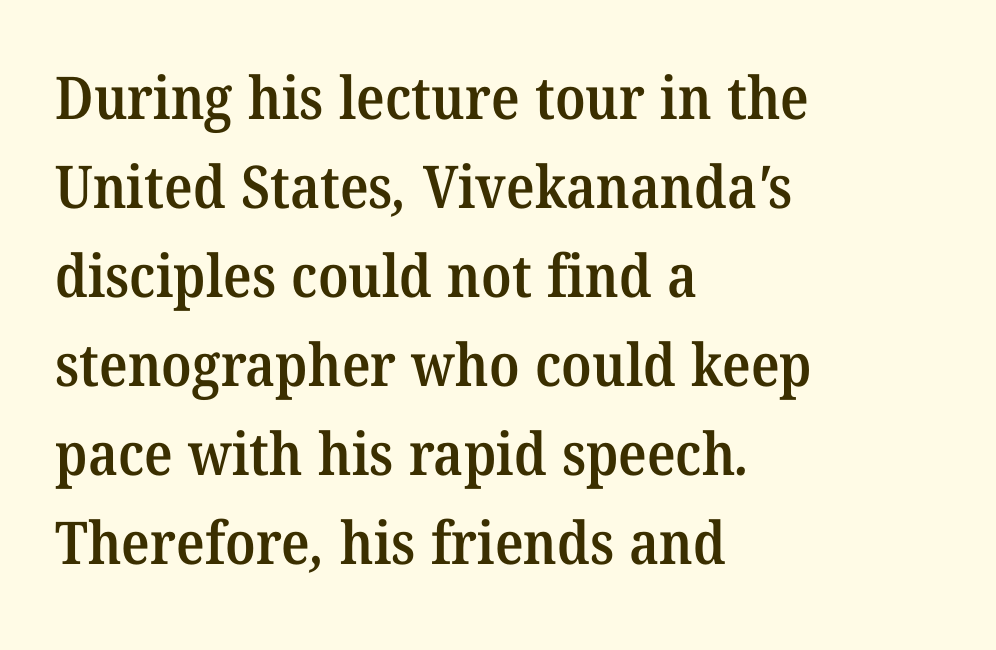
Q: Is the text bold? A: Semi-bold.
Q: Is the typeface a serif or a sans-serif typeface? A: Serif.
Q: Is the text underlined? A: No.
Q: How is the paragraph aligned? A: Left-aligned.
Q: Is the spacing between letters normal or unusually wide? A: Normal.
Q: Is the spacing between lines tight, normal or loose? A: Normal.
Q: Width (condensed, normal, or wide)? A: Normal.
Q: Stroke contrast? A: Medium.
Q: x-height? A: Medium.
Q: Monospaced? A: No.
